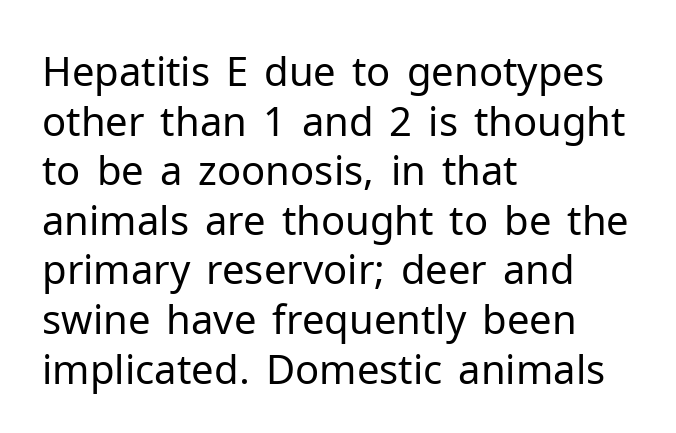
Q: Is the text bold? A: No.
Q: Is the text italic (slanted)? A: No, it is upright.
Q: Is the typeface a serif or a sans-serif typeface? A: Sans-serif.
Q: Is the text underlined? A: No.
Q: How is the paragraph aligned? A: Left-aligned.
Q: Is the spacing between letters normal or unusually wide? A: Normal.
Q: Width (condensed, normal, or wide)? A: Normal.
Q: Stroke contrast? A: Low.
Q: x-height? A: Medium.
Q: Monospaced? A: No.
